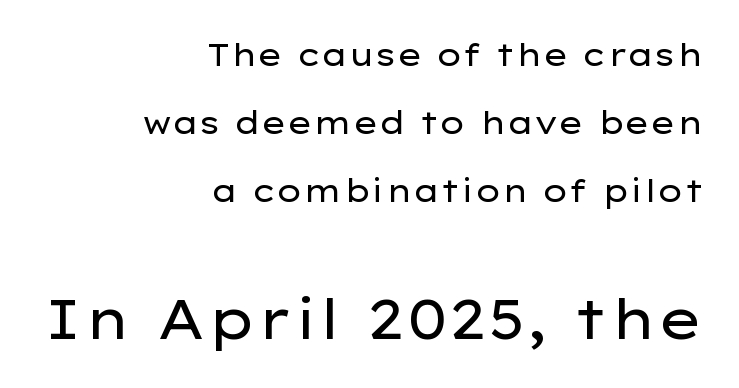
{"serif": "no", "italic": "no", "bold": "no", "weight": "regular", "width": "wide", "stroke_contrast": "low", "x_height": "medium", "monospaced": "no", "underline": "no", "align": "right", "line_spacing": "loose", "line_spacing_ratio": 2.2, "letter_spacing": "normal", "letter_spacing_em": 0.0, "larger_block": "second", "size_ratio": 1.77, "glyph_px": 55}
